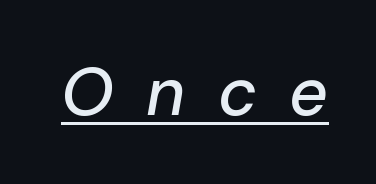
Q: Is the text italic (slanted)? A: Yes, it leans right by about 10 degrees.
Q: Is the text underlined? A: Yes.
Q: Is the spacing between letters normal or unusually wide? A: Unusually wide.
Q: Width (condensed, normal, or wide)? A: Normal.
Q: Stroke contrast? A: Low.
Q: x-height? A: Medium.
Q: Monospaced? A: No.
